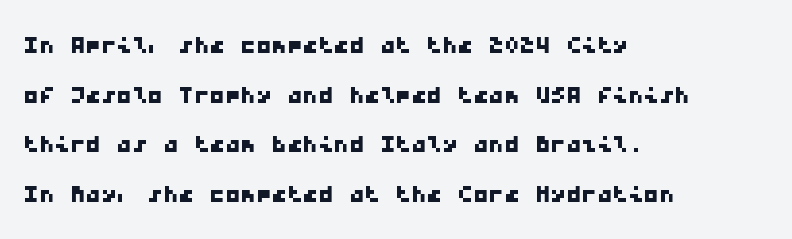
Q: Is the typeface a serif or a sans-serif typeface? A: Sans-serif.
Q: Is the text underlined? A: No.
Q: How is the paragraph aligned? A: Left-aligned.
Q: Is the spacing between letters normal or unusually wide? A: Normal.
Q: Is the spacing between lines tight, normal or loose? A: Normal.
Q: Width (condensed, normal, or wide)? A: Wide.
Q: Stroke contrast? A: Low.
Q: x-height? A: Medium.
Q: Monospaced? A: Yes.
